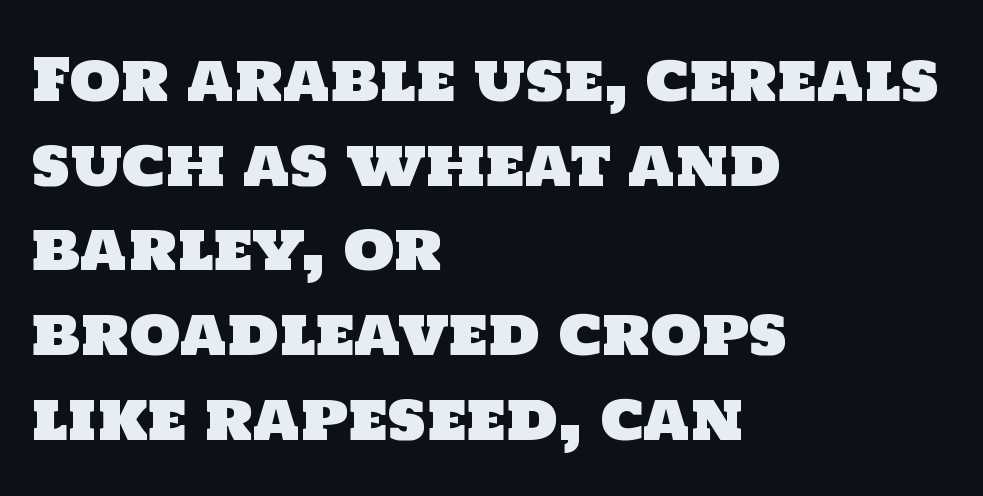
Q: Is the typeface a serif or a sans-serif typeface? A: Sans-serif.
Q: Is the text underlined? A: No.
Q: How is the paragraph aligned? A: Left-aligned.
Q: Is the spacing between letters normal or unusually wide? A: Normal.
Q: Is the spacing between lines tight, normal or loose? A: Normal.
Q: Width (condensed, normal, or wide)? A: Normal.
Q: Stroke contrast? A: Low.
Q: x-height? A: Large.
Q: Monospaced? A: No.
